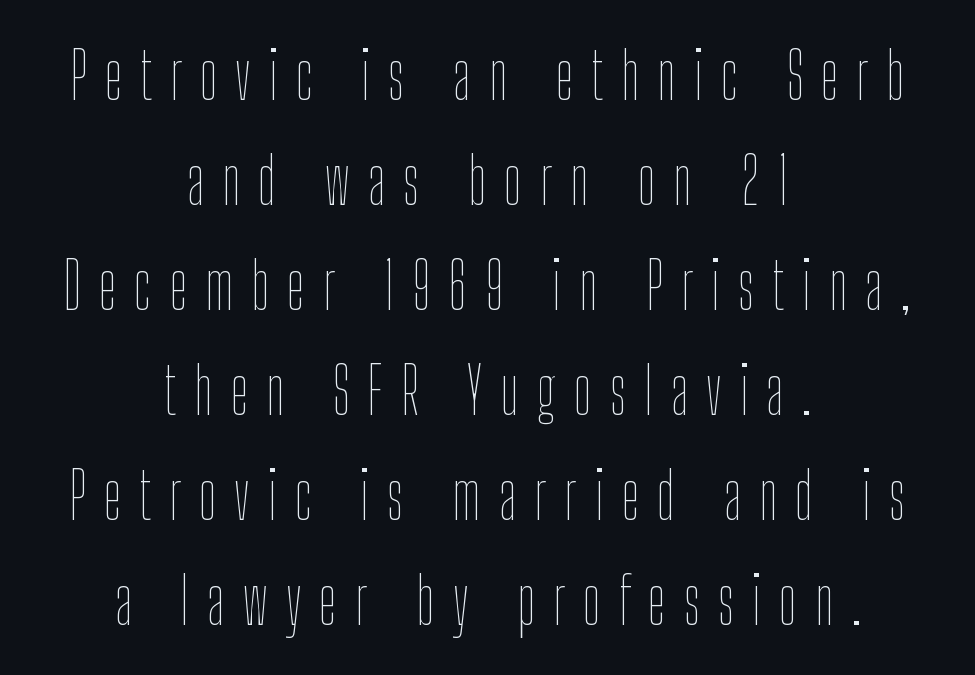
Note the varied advance widths — an 'i' is clearly narrower than an 'm'. In terms of posture, this sample is upright. No word sits above an underline. Caption: multi-line text, centered on the measure. These lines sit exactly where default settings would place them. Between one letter and the next there's a generous, obvious gap.
